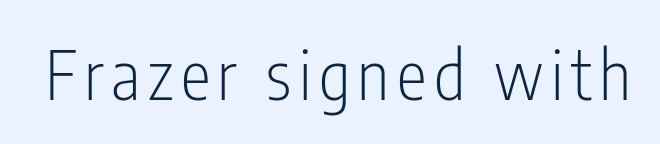
The image shows 68 px light, condensed sans-serif type, upright; set not underlined; low stroke contrast and a medium x-height.
